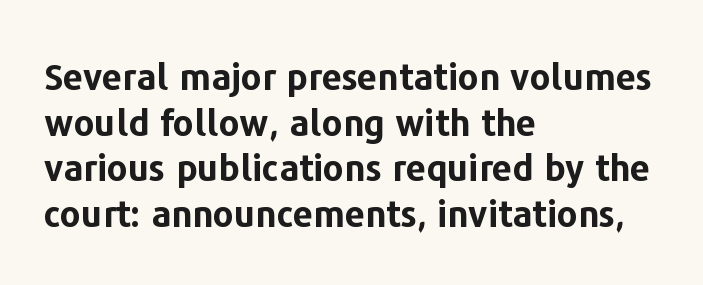
{"serif": "no", "italic": "no", "bold": "yes", "weight": "bold", "width": "normal", "stroke_contrast": "low", "x_height": "medium", "monospaced": "no", "underline": "no", "align": "left", "line_spacing": "normal", "line_spacing_ratio": 1.27, "letter_spacing": "normal", "letter_spacing_em": 0.0, "glyph_px": 36}
